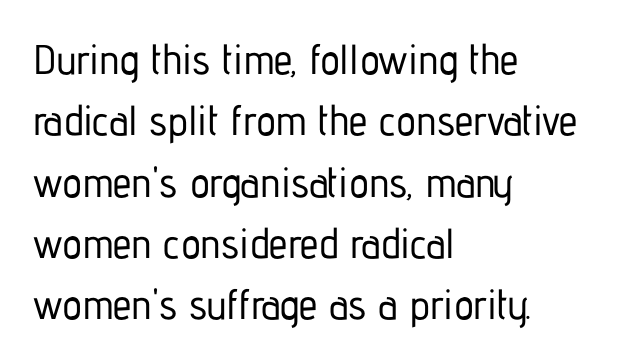
Q: Is the text italic (slanted)? A: No, it is upright.
Q: Is the typeface a serif or a sans-serif typeface? A: Sans-serif.
Q: Is the text underlined? A: No.
Q: How is the paragraph aligned? A: Left-aligned.
Q: Is the spacing between letters normal or unusually wide? A: Normal.
Q: Is the spacing between lines tight, normal or loose? A: Normal.
Q: Width (condensed, normal, or wide)? A: Condensed.
Q: Stroke contrast? A: Low.
Q: x-height? A: Medium.
Q: Monospaced? A: No.
